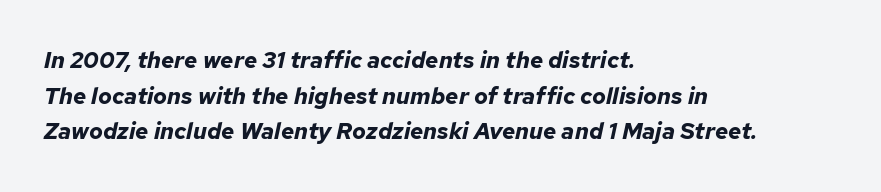
Tracking value appears to be zero — textbook default spacing. Casual observation: everything's shoved over to the left. In terms of leading, this rendering sits right in the middle. An italicized treatment has been applied to the whole sample.
